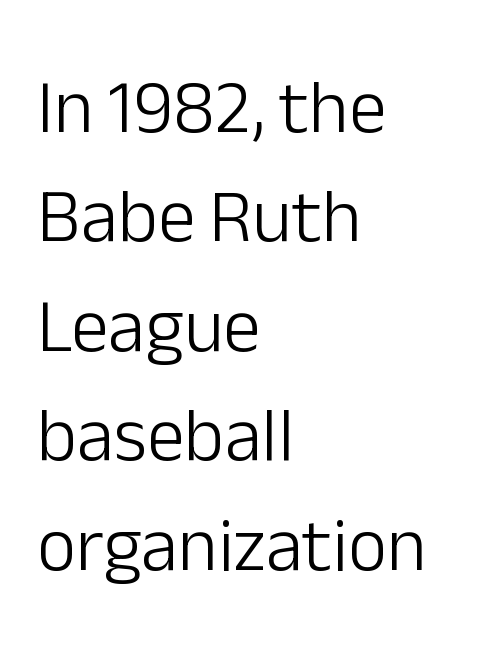
{"serif": "no", "italic": "no", "bold": "no", "weight": "light", "width": "normal", "stroke_contrast": "low", "x_height": "medium", "monospaced": "no", "underline": "no", "align": "left", "line_spacing": "normal", "line_spacing_ratio": 1.44, "letter_spacing": "normal", "letter_spacing_em": 0.0, "glyph_px": 76}
